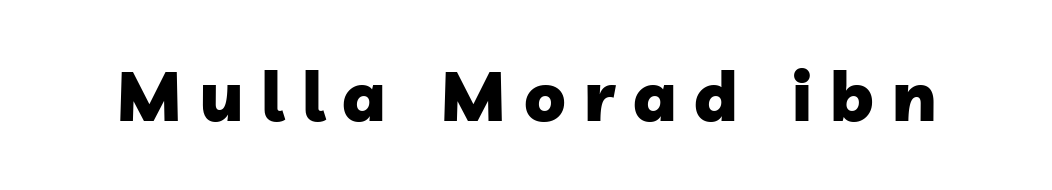
The image shows 69 px heavy sans-serif type; set unusually wide letter spacing (+0.26 em), not underlined; low stroke contrast and a medium x-height.
